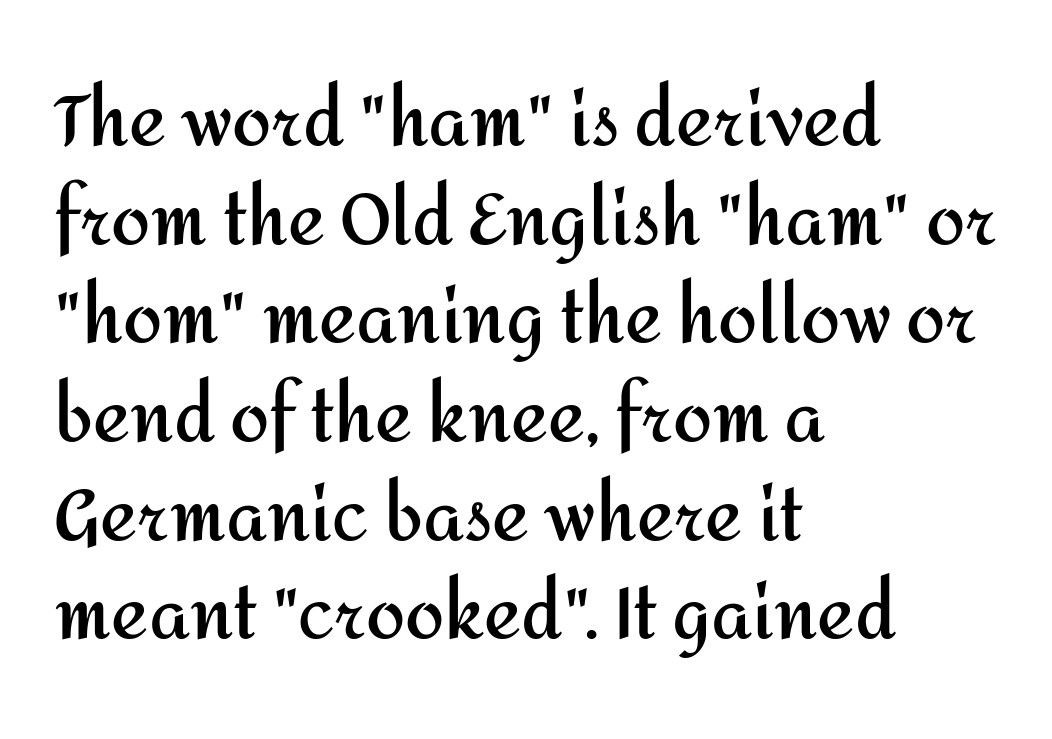
{"serif": "no", "italic": "no", "bold": "yes", "weight": "semibold", "width": "normal", "stroke_contrast": "medium", "x_height": "medium", "monospaced": "no", "underline": "no", "align": "left", "line_spacing": "normal", "line_spacing_ratio": 1.41, "letter_spacing": "normal", "letter_spacing_em": 0.0, "glyph_px": 70}
